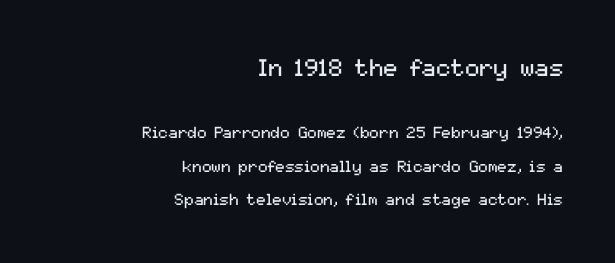
Inter-character spacing is left at the font's built-in metrics. In terms of leading, this rendering errs on the spacious side. Check under the words: just untouched page. Every row of glyphs terminates at an identical x-position on the right. The block sitting higher on the canvas is the one with enlarged characters. Is this a heavy cut? Hardly; it is regular or lighter.
